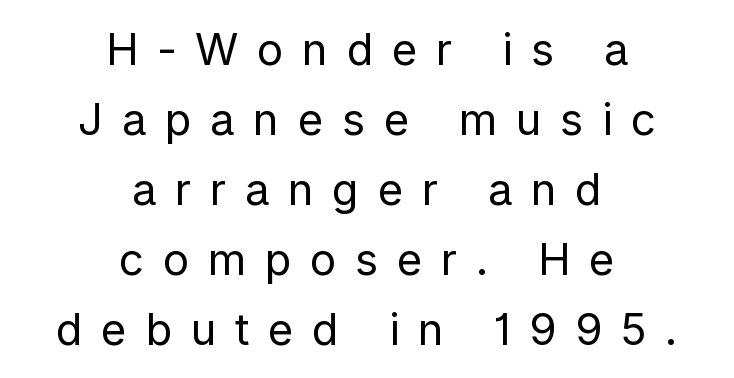
Q: Is the text bold? A: No.
Q: Is the text italic (slanted)? A: No, it is upright.
Q: Is the typeface a serif or a sans-serif typeface? A: Sans-serif.
Q: Is the text underlined? A: No.
Q: How is the paragraph aligned? A: Centered.
Q: Is the spacing between letters normal or unusually wide? A: Unusually wide.
Q: Is the spacing between lines tight, normal or loose? A: Normal.
Q: Width (condensed, normal, or wide)? A: Normal.
Q: Stroke contrast? A: Low.
Q: x-height? A: Medium.
Q: Monospaced? A: No.
